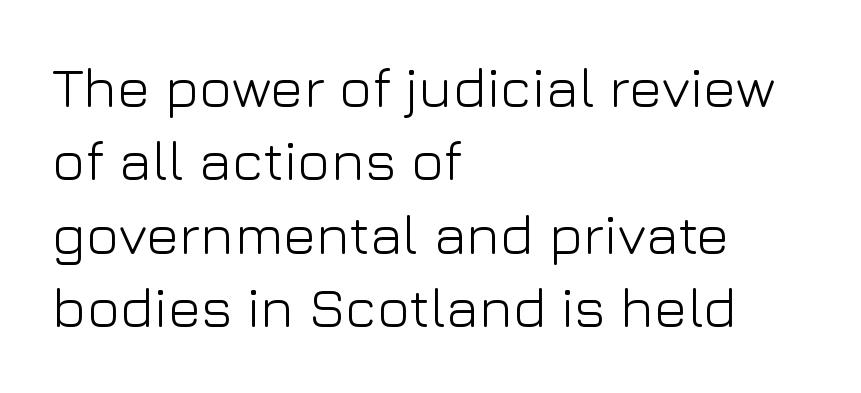
{"serif": "no", "italic": "no", "bold": "no", "weight": "light", "width": "normal", "stroke_contrast": "low", "x_height": "medium", "monospaced": "no", "underline": "no", "align": "left", "line_spacing": "normal", "line_spacing_ratio": 1.31, "letter_spacing": "normal", "letter_spacing_em": 0.0, "glyph_px": 56}
